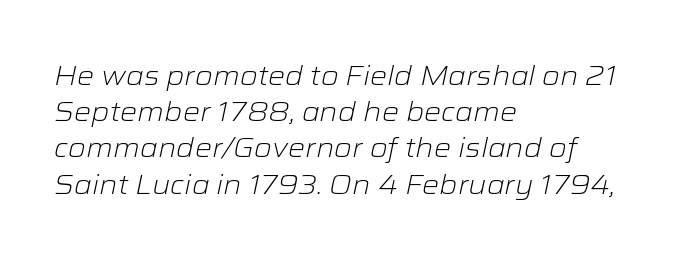
A normal amount of white space separates one row of letters from the next. No letter is thick-stroked: the sample isn't bold. The text carries the slant typical of an italic or oblique font. Spacing between characters is what you'd get straight out of the box. Beneath every word, the page is bare. Does the copy run flush right? No — it runs flush left.
